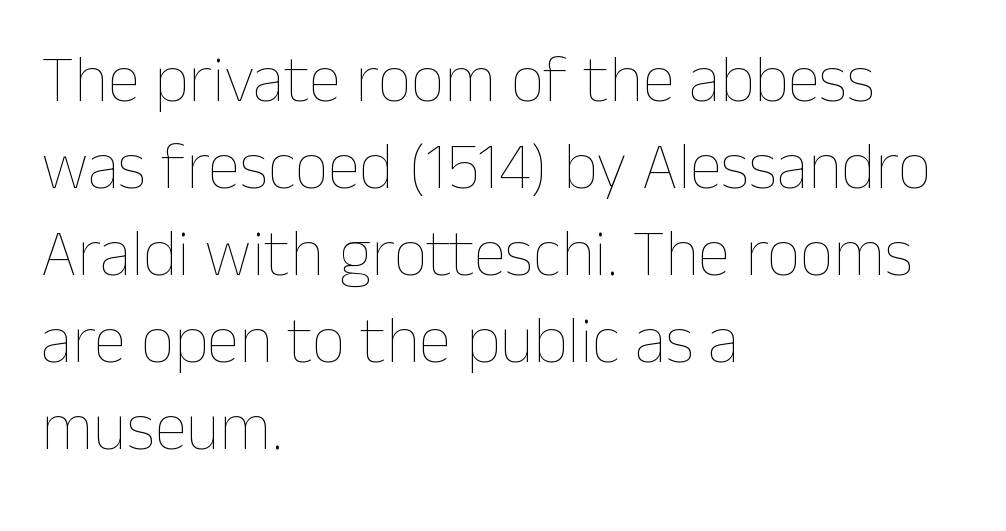
Q: Is the text bold? A: No.
Q: Is the text italic (slanted)? A: No, it is upright.
Q: Is the text underlined? A: No.
Q: How is the paragraph aligned? A: Left-aligned.
Q: Is the spacing between letters normal or unusually wide? A: Normal.
Q: Is the spacing between lines tight, normal or loose? A: Normal.
Q: Width (condensed, normal, or wide)? A: Normal.
Q: Stroke contrast? A: Low.
Q: x-height? A: Medium.
Q: Monospaced? A: No.
